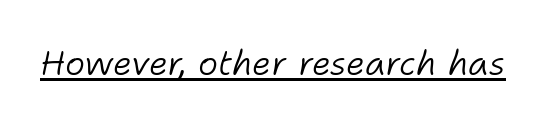
Q: Is the text bold? A: No.
Q: Is the text italic (slanted)? A: Yes, it leans right by about 11 degrees.
Q: Is the text underlined? A: Yes.
Q: Is the spacing between letters normal or unusually wide? A: Normal.
Q: Width (condensed, normal, or wide)? A: Normal.
Q: Stroke contrast? A: Low.
Q: x-height? A: Medium.
Q: Monospaced? A: No.
